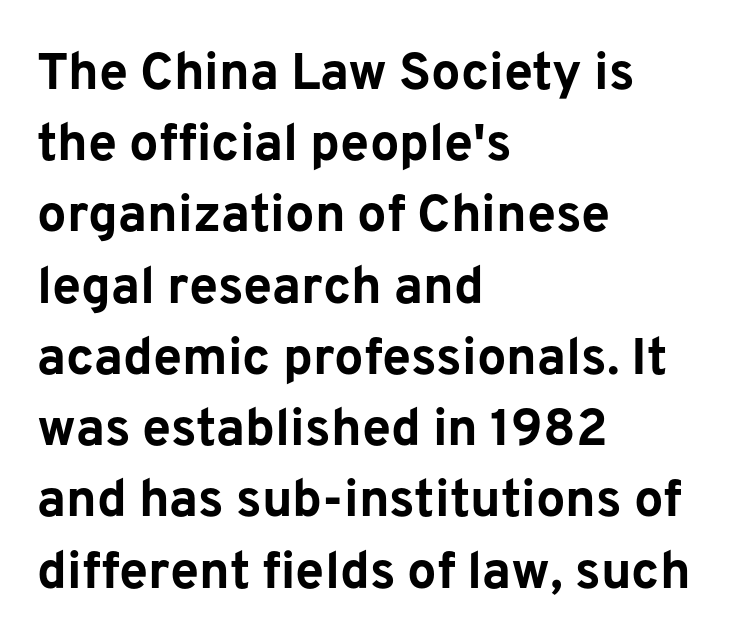
{"serif": "no", "italic": "no", "bold": "yes", "weight": "bold", "width": "normal", "stroke_contrast": "low", "x_height": "medium", "monospaced": "no", "underline": "no", "align": "left", "line_spacing": "normal", "line_spacing_ratio": 1.37, "letter_spacing": "normal", "letter_spacing_em": 0.0, "glyph_px": 52}
